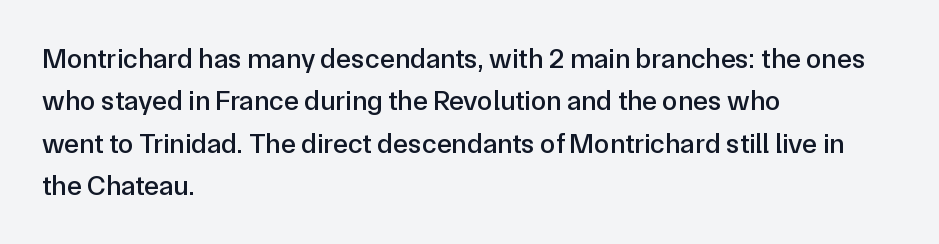
Q: Is the text italic (slanted)? A: No, it is upright.
Q: Is the typeface a serif or a sans-serif typeface? A: Sans-serif.
Q: Is the text underlined? A: No.
Q: How is the paragraph aligned? A: Left-aligned.
Q: Is the spacing between letters normal or unusually wide? A: Normal.
Q: Is the spacing between lines tight, normal or loose? A: Normal.
Q: Width (condensed, normal, or wide)? A: Normal.
Q: Stroke contrast? A: Low.
Q: x-height? A: Medium.
Q: Monospaced? A: No.
